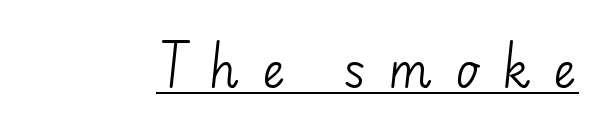
{"serif": "no", "bold": "no", "weight": "light", "width": "normal", "stroke_contrast": "low", "x_height": "small", "monospaced": "no", "underline": "yes", "letter_spacing": "wide", "letter_spacing_em": 0.47, "glyph_px": 48}
